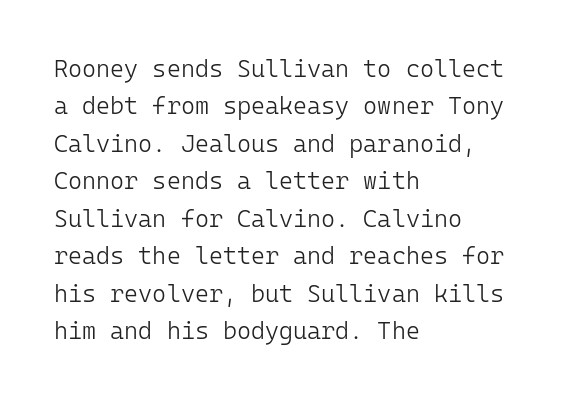
Q: Is the text bold? A: No.
Q: Is the text italic (slanted)? A: No, it is upright.
Q: Is the text underlined? A: No.
Q: How is the paragraph aligned? A: Left-aligned.
Q: Is the spacing between letters normal or unusually wide? A: Normal.
Q: Is the spacing between lines tight, normal or loose? A: Normal.
